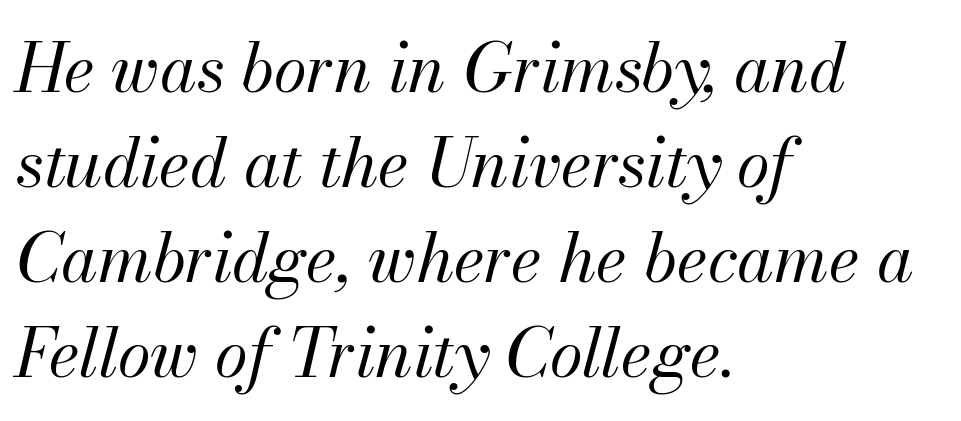
Q: Is the text bold? A: No.
Q: Is the text italic (slanted)? A: Yes, it leans right by about 13 degrees.
Q: Is the text underlined? A: No.
Q: How is the paragraph aligned? A: Left-aligned.
Q: Is the spacing between letters normal or unusually wide? A: Normal.
Q: Is the spacing between lines tight, normal or loose? A: Normal.
Q: Width (condensed, normal, or wide)? A: Normal.
Q: Stroke contrast? A: Medium.
Q: x-height? A: Small.
Q: Monospaced? A: No.
